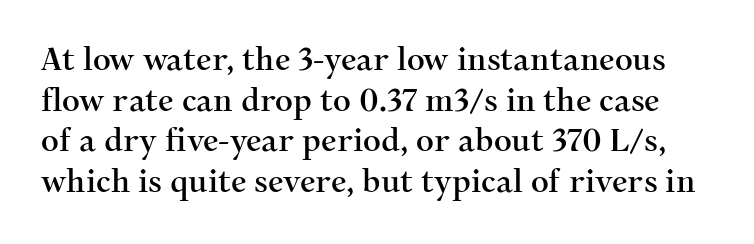
{"serif": "yes", "italic": "no", "width": "normal", "stroke_contrast": "medium", "x_height": "medium", "monospaced": "no", "underline": "no", "line_spacing": "normal", "line_spacing_ratio": 1.31, "letter_spacing": "normal", "letter_spacing_em": 0.0, "glyph_px": 31}
